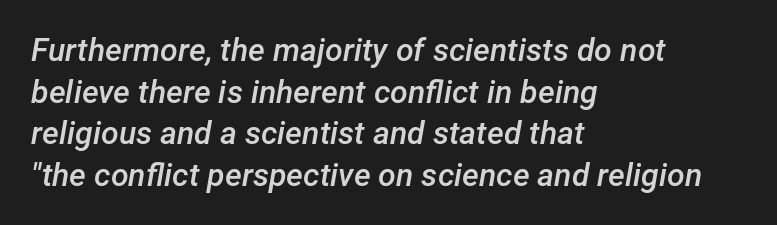
Q: Is the text bold? A: Semi-bold.
Q: Is the text italic (slanted)? A: Yes, it leans right by about 12 degrees.
Q: Is the text underlined? A: No.
Q: How is the paragraph aligned? A: Left-aligned.
Q: Is the spacing between letters normal or unusually wide? A: Normal.
Q: Is the spacing between lines tight, normal or loose? A: Normal.
Q: Width (condensed, normal, or wide)? A: Normal.
Q: Stroke contrast? A: Low.
Q: x-height? A: Medium.
Q: Monospaced? A: No.
